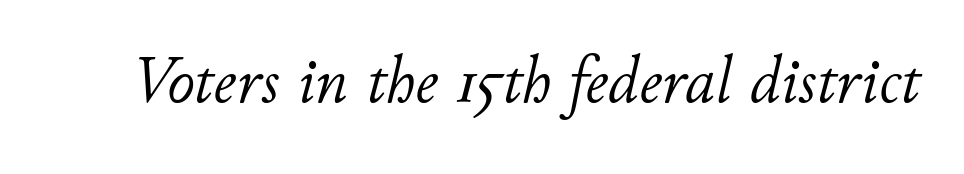
Q: Is the text bold? A: No.
Q: Is the text italic (slanted)? A: Yes, it leans right by about 11 degrees.
Q: Is the text underlined? A: No.
Q: Is the spacing between letters normal or unusually wide? A: Normal.
Q: Width (condensed, normal, or wide)? A: Normal.
Q: Stroke contrast? A: Low.
Q: x-height? A: Small.
Q: Monospaced? A: No.
